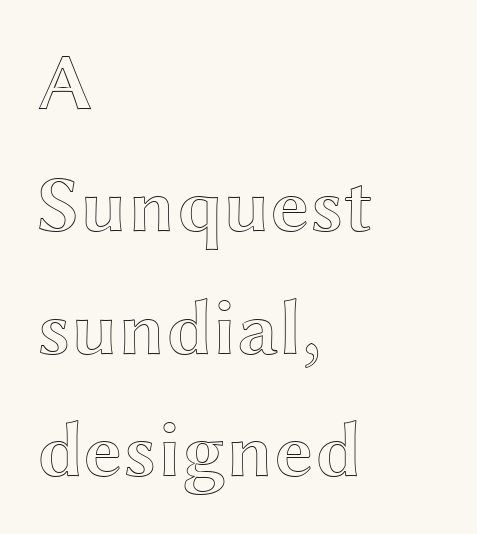
The image shows 80 px wide type, upright; set left-aligned, normal line spacing (1.53x), normal letter spacing, not underlined; a medium x-height.
